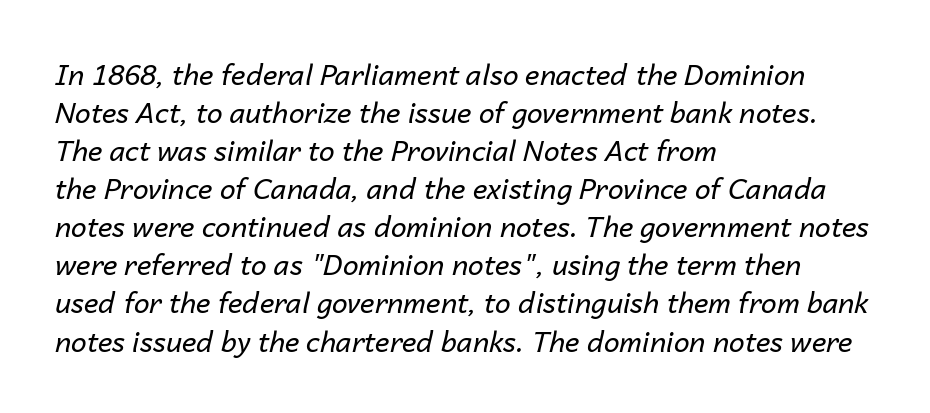
Looks like regular typesetting: each glyph gets only the width it needs. The rendering uses a moderate line-height, typical for paragraphs. No chunkiness to these letters — they're not bold. The letters are slanted; this is an italic face. Quick note: underline off.
